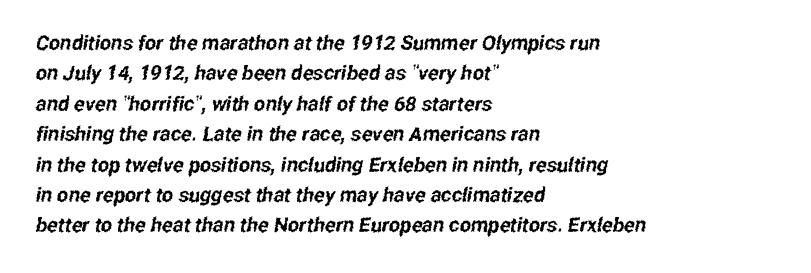
The image shows 20 px text type; set left-aligned, normal line spacing (1.52x), normal letter spacing, not underlined.
